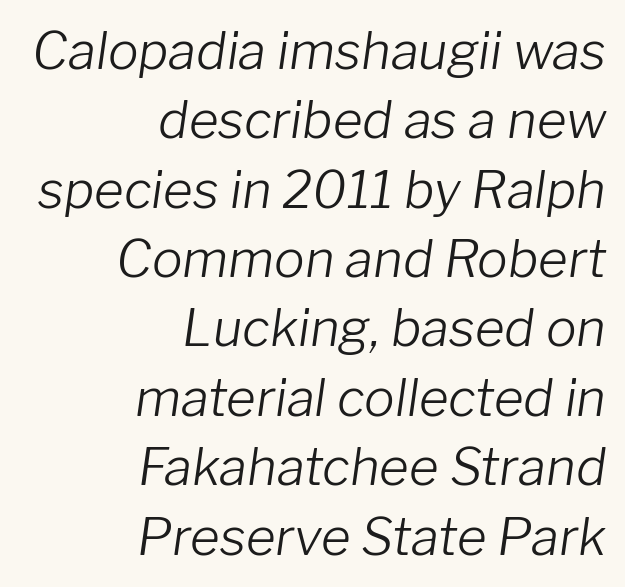
{"italic": "yes", "lean": "right", "slant_degrees": 8, "bold": "no", "weight": "light", "width": "normal", "stroke_contrast": "low", "x_height": "medium", "monospaced": "no", "underline": "no", "align": "right", "line_spacing": "normal", "line_spacing_ratio": 1.36, "letter_spacing": "normal", "letter_spacing_em": 0.0, "glyph_px": 51}
